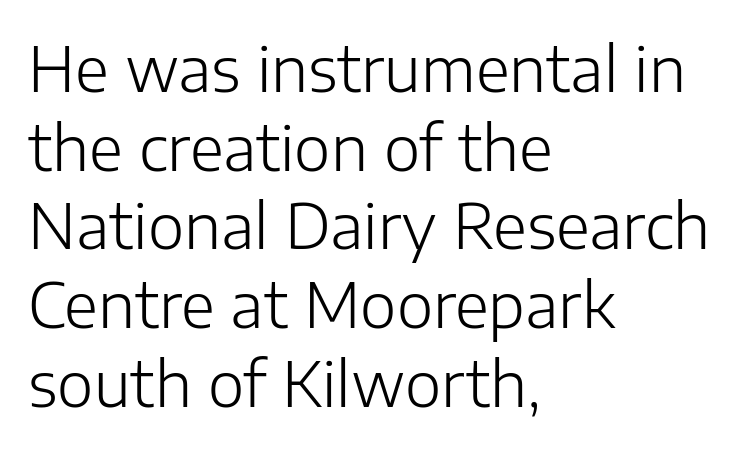
The image shows 62 px light sans-serif type, upright; set left-aligned, normal line spacing (1.27x), normal letter spacing, not underlined; low stroke contrast and a medium x-height.
